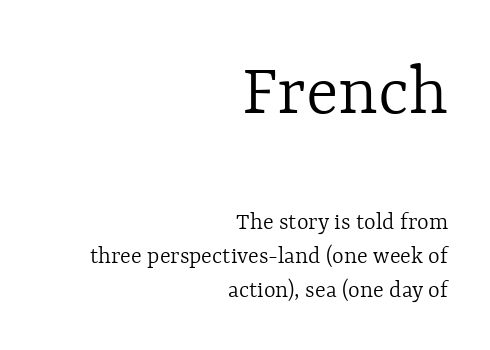
Q: Is the text bold? A: No.
Q: Is the text italic (slanted)? A: No, it is upright.
Q: Is the text underlined? A: No.
Q: How is the paragraph aligned? A: Right-aligned.
Q: Is the spacing between letters normal or unusually wide? A: Normal.
Q: Is the spacing between lines tight, normal or loose? A: Normal.
Q: Which block of text is set in a larger size, the first (top) or the second (bottom)? A: The first (top) one.
Q: Width (condensed, normal, or wide)? A: Normal.
Q: x-height? A: Medium.
Q: Monospaced? A: No.
